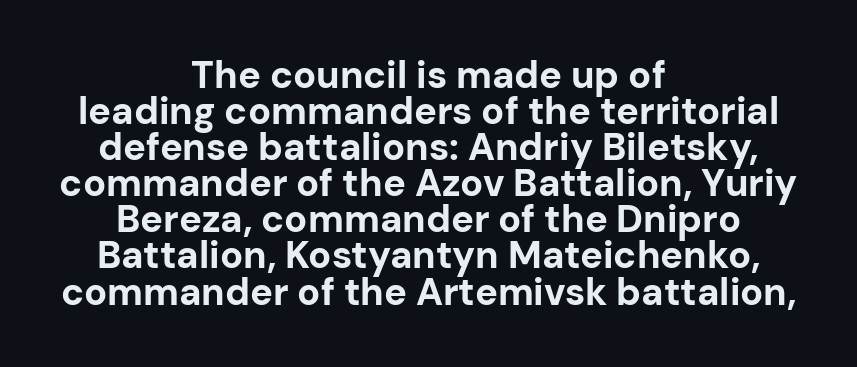
Q: Is the text bold? A: Yes.
Q: Is the text italic (slanted)? A: No, it is upright.
Q: Is the typeface a serif or a sans-serif typeface? A: Sans-serif.
Q: Is the text underlined? A: No.
Q: How is the paragraph aligned? A: Centered.
Q: Is the spacing between letters normal or unusually wide? A: Normal.
Q: Is the spacing between lines tight, normal or loose? A: Tight.
Q: Width (condensed, normal, or wide)? A: Normal.
Q: Stroke contrast? A: Low.
Q: x-height? A: Medium.
Q: Monospaced? A: No.
